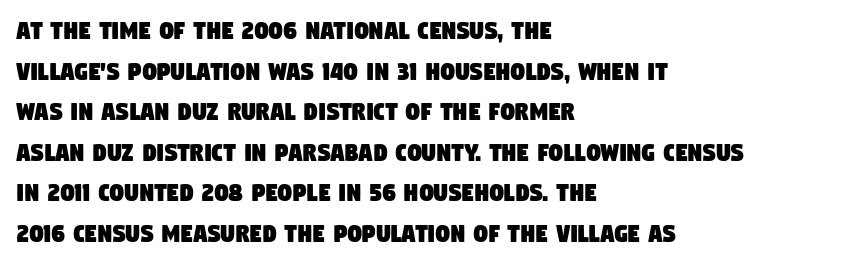
The characters display no serif detailing; their extremities are plain. The line-height multiplier appears to be the usual default. This sample is left-justified, so line endings fall wherever the words run out. Unmarked baselines from the first word to the last. Nothing unusual about the tracking: characters are spaced as the font intends.
